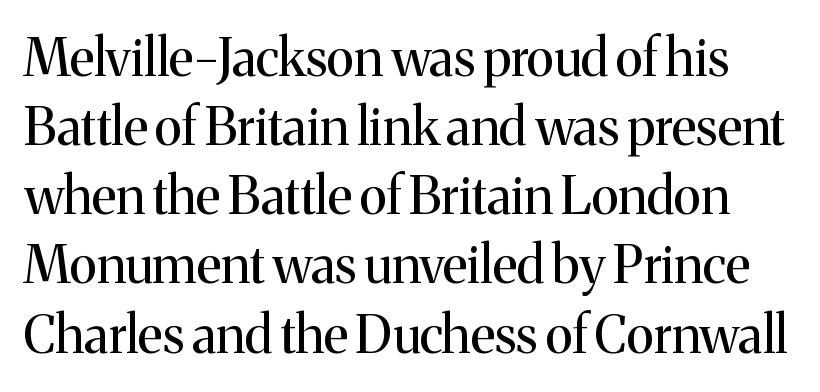
Q: Is the text bold? A: No.
Q: Is the text italic (slanted)? A: No, it is upright.
Q: Is the typeface a serif or a sans-serif typeface? A: Serif.
Q: Is the text underlined? A: No.
Q: Is the spacing between letters normal or unusually wide? A: Normal.
Q: Is the spacing between lines tight, normal or loose? A: Normal.
Q: Width (condensed, normal, or wide)? A: Normal.
Q: Stroke contrast? A: Medium.
Q: x-height? A: Medium.
Q: Monospaced? A: No.
